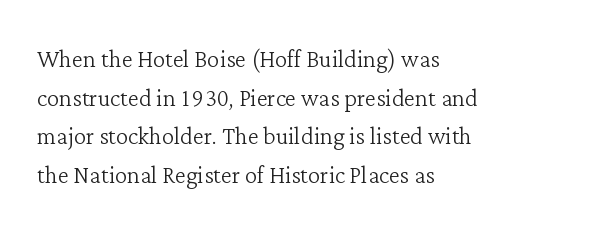
The image shows 31 px light serif type, upright; set left-aligned, normal line spacing (1.25x), normal letter spacing, not underlined; low stroke contrast and a medium x-height.
